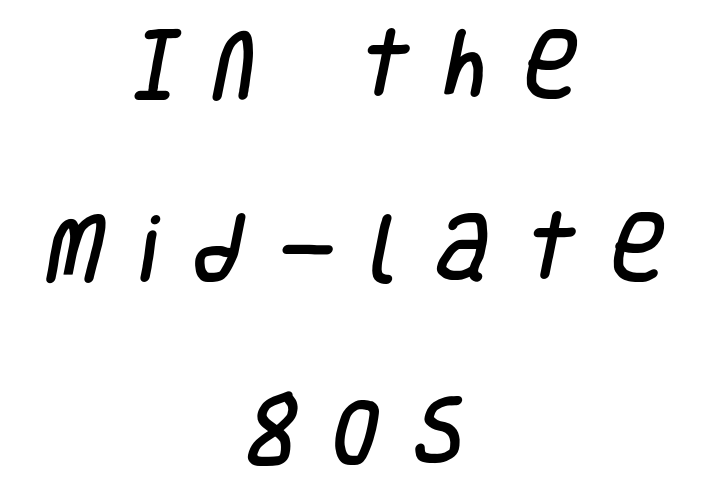
Centered paragraph, ragged on both sides. Here the glyphs are tracked loosely, breaking word shapes into spaced letters. Check the space under the baseline: it is left empty. The passage shown is typed in a proportional face where columns would drift. Unlike a traditional serif, this face leaves its strokes unadorned. Widely set lines give the paragraph a tall, airy silhouette.
